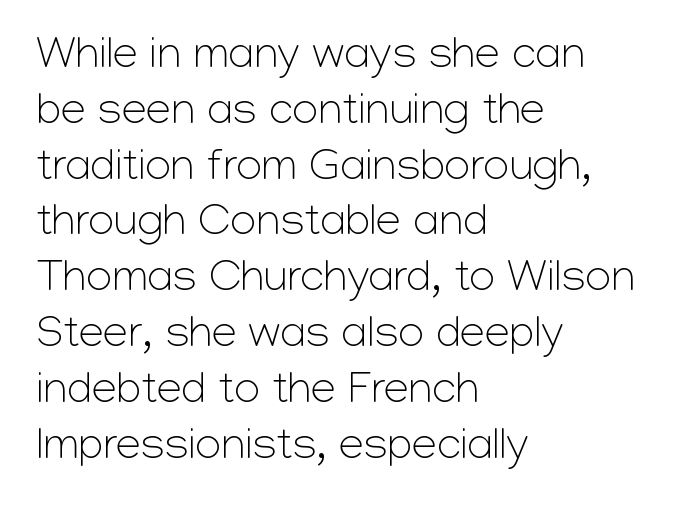
The image shows 45 px light sans-serif type, upright; set left-aligned, line spacing 1.24x, normal letter spacing, not underlined; low stroke contrast and a medium x-height.
